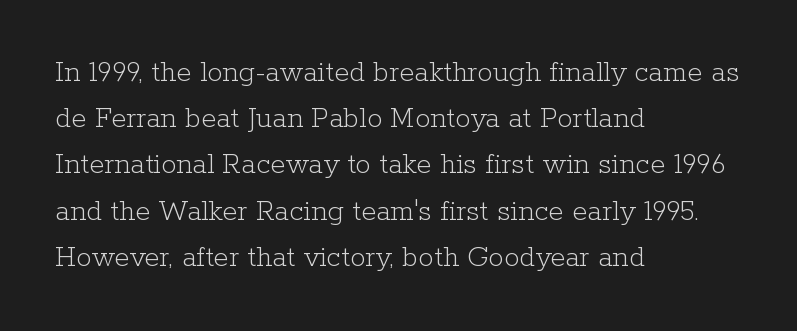
{"serif": "yes", "italic": "no", "bold": "no", "weight": "light", "width": "normal", "stroke_contrast": "low", "x_height": "medium", "monospaced": "no", "underline": "no", "align": "left", "line_spacing": "normal", "line_spacing_ratio": 1.49, "letter_spacing": "normal", "letter_spacing_em": 0.0, "glyph_px": 31}
